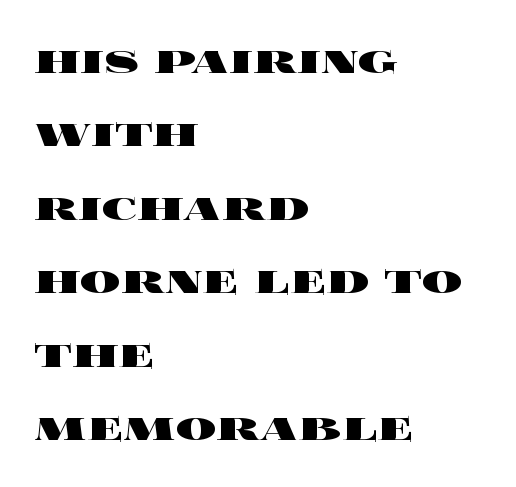
{"italic": "no", "bold": "yes", "weight": "heavy", "width": "wide", "x_height": "large", "monospaced": "no", "underline": "no", "align": "left", "line_spacing": "normal", "line_spacing_ratio": 1.47, "letter_spacing": "normal", "letter_spacing_em": 0.0, "glyph_px": 50}
